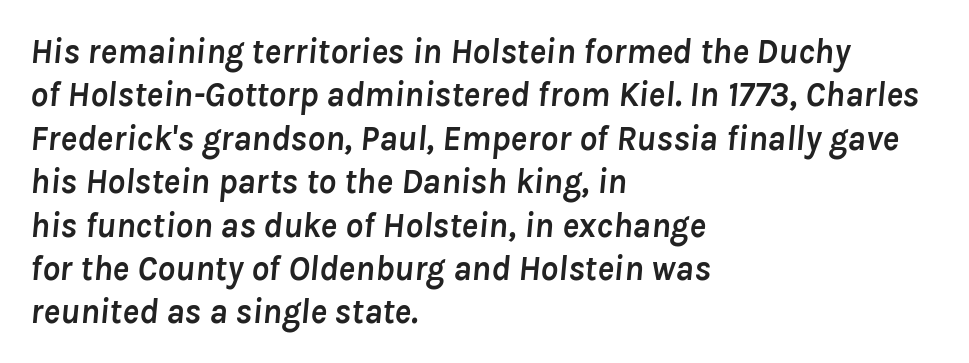
The letters are slanted; this is an italic face. Heavy-handed strokes throughout: this text is bold. Letters rest on an invisible, unmarked baseline. These lines are set flush left with a ragged right edge. The face used here is proportionally spaced, like ordinary book or web type. Letter spacing: default.
